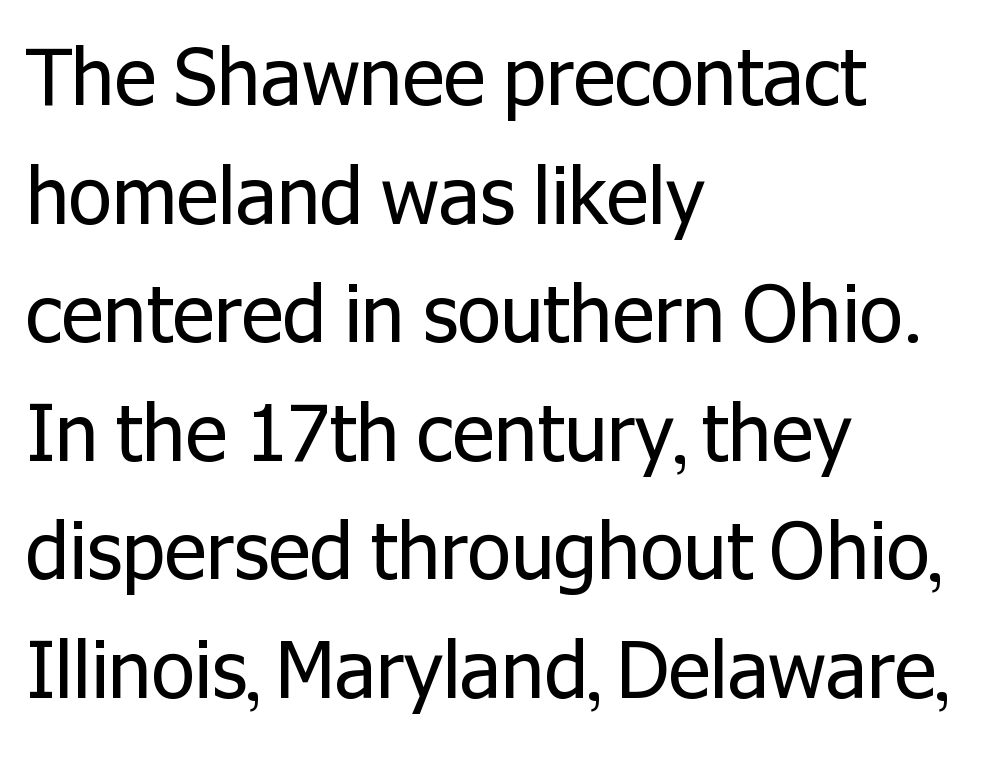
Q: Is the text bold? A: No.
Q: Is the text italic (slanted)? A: No, it is upright.
Q: Is the typeface a serif or a sans-serif typeface? A: Sans-serif.
Q: Is the text underlined? A: No.
Q: How is the paragraph aligned? A: Left-aligned.
Q: Is the spacing between letters normal or unusually wide? A: Normal.
Q: Is the spacing between lines tight, normal or loose? A: Normal.
Q: Width (condensed, normal, or wide)? A: Normal.
Q: Stroke contrast? A: Low.
Q: x-height? A: Medium.
Q: Monospaced? A: No.
